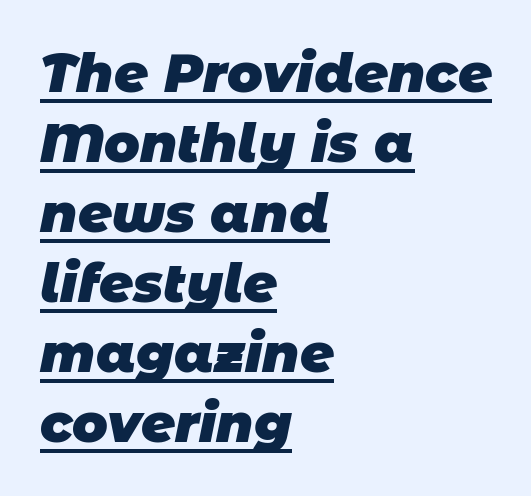
Q: Is the text bold? A: Yes.
Q: Is the typeface a serif or a sans-serif typeface? A: Sans-serif.
Q: Is the text underlined? A: Yes.
Q: How is the paragraph aligned? A: Left-aligned.
Q: Is the spacing between letters normal or unusually wide? A: Normal.
Q: Is the spacing between lines tight, normal or loose? A: Normal.
Q: Width (condensed, normal, or wide)? A: Normal.
Q: Stroke contrast? A: Low.
Q: x-height? A: Large.
Q: Monospaced? A: No.
